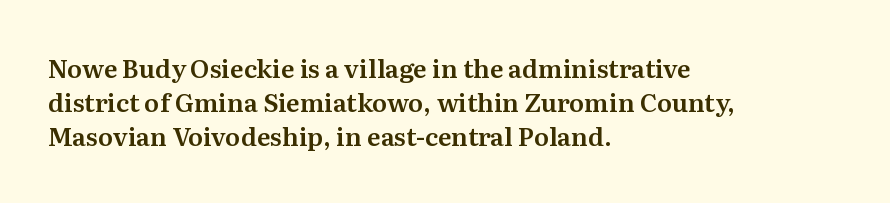
{"italic": "no", "underline": "no", "align": "left", "line_spacing": "normal", "line_spacing_ratio": 1.37, "letter_spacing": "normal", "letter_spacing_em": 0.0, "glyph_px": 25}
